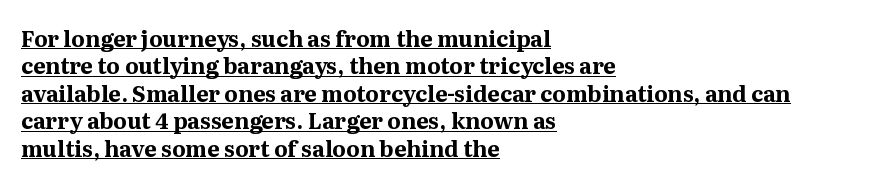
The passage shown is underscored from start to finish. The designer left line spacing at the default. The font is running at its bold setting. A typesetter would mark this as roman, not italic. The passage is arranged the way most books set body copy — flush left.
